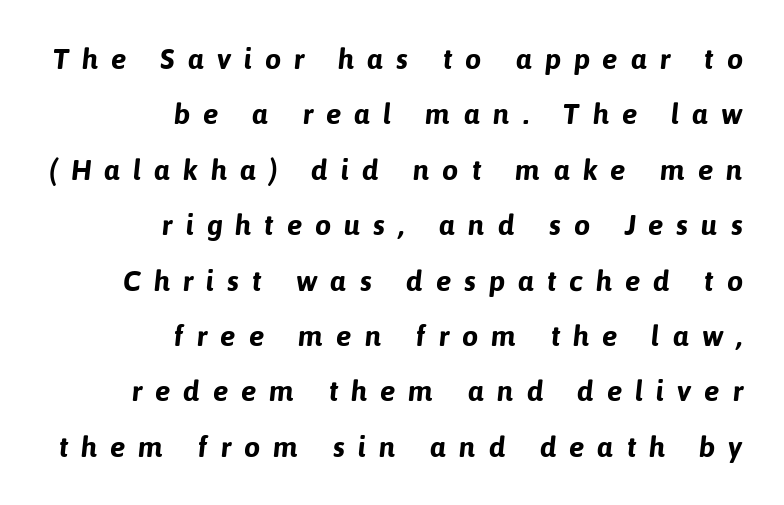
The image shows 29 px bold sans-serif type; set right-aligned, loose line spacing (1.91x), unusually wide letter spacing (+0.44 em), not underlined; low stroke contrast and a medium x-height.
